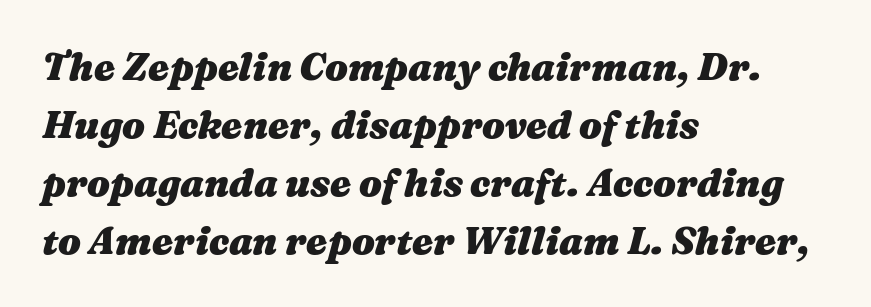
Q: Is the text bold? A: Yes.
Q: Is the text italic (slanted)? A: Yes, it leans right by about 16 degrees.
Q: Is the text underlined? A: No.
Q: How is the paragraph aligned? A: Left-aligned.
Q: Is the spacing between letters normal or unusually wide? A: Normal.
Q: Is the spacing between lines tight, normal or loose? A: Normal.
Q: Width (condensed, normal, or wide)? A: Wide.
Q: Stroke contrast? A: Medium.
Q: x-height? A: Medium.
Q: Monospaced? A: No.
